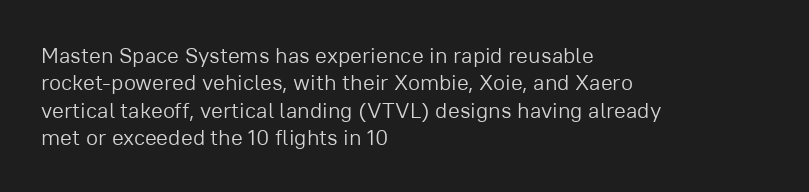
{"italic": "no", "bold": "no", "underline": "no", "align": "left", "line_spacing_ratio": 1.24, "letter_spacing": "normal", "letter_spacing_em": 0.0, "glyph_px": 22}
